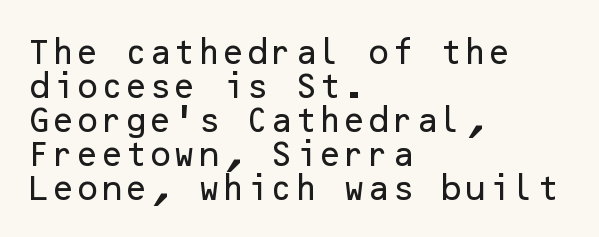
The image shows 28 px sans-serif type, upright; set left-aligned, line spacing 1.21x, normal letter spacing, not underlined; low stroke contrast and a medium x-height.
